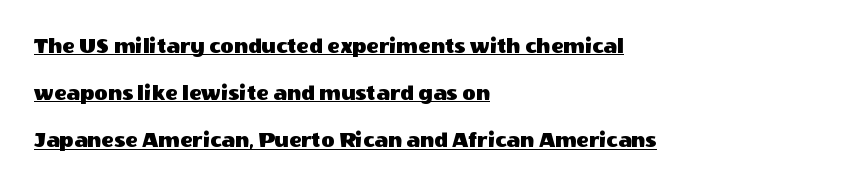
{"italic": "no", "underline": "yes", "align": "left", "line_spacing": "loose", "line_spacing_ratio": 2.05, "letter_spacing": "normal", "letter_spacing_em": 0.0, "glyph_px": 23}
